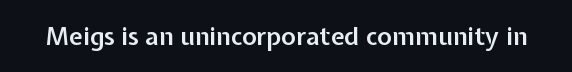
The image shows 25 px text type, upright; set normal letter spacing, not underlined.
